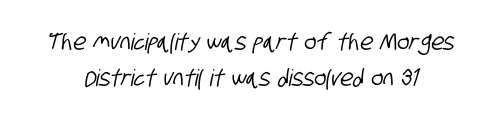
Layout note: lines centered. Inter-character spacing is left at the font's built-in metrics. Evenly set lines give the paragraph a standard silhouette. The foot of each line stays bare and open.
